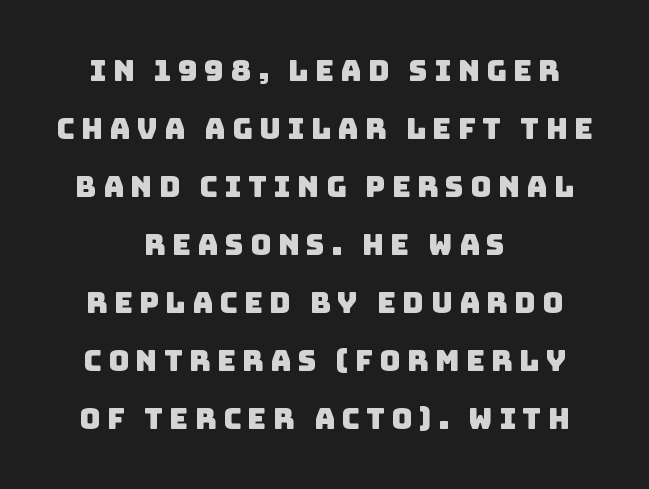
A typesetter would call this heavily tracked-out type. Descenders hang freely into open space. What's the leading like? Stretched, with rows far apart. Letterform terminals end flat and unadorned throughout the passage. The lines in this sample share a center point and differ in where they start and stop.
